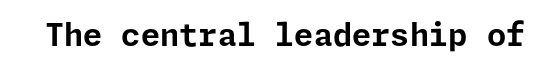
The image shows 31 px bold sans-serif type, upright; set normal letter spacing, not underlined; low stroke contrast and a medium x-height.
